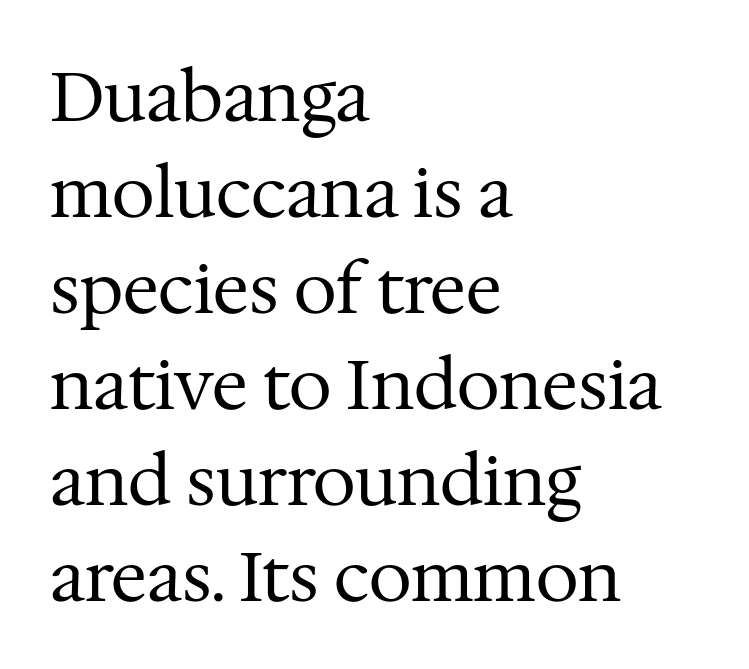
Q: Is the text bold? A: No.
Q: Is the text italic (slanted)? A: No, it is upright.
Q: Is the typeface a serif or a sans-serif typeface? A: Serif.
Q: Is the text underlined? A: No.
Q: How is the paragraph aligned? A: Left-aligned.
Q: Is the spacing between letters normal or unusually wide? A: Normal.
Q: Is the spacing between lines tight, normal or loose? A: Normal.
Q: Width (condensed, normal, or wide)? A: Normal.
Q: Stroke contrast? A: Medium.
Q: x-height? A: Medium.
Q: Monospaced? A: No.
